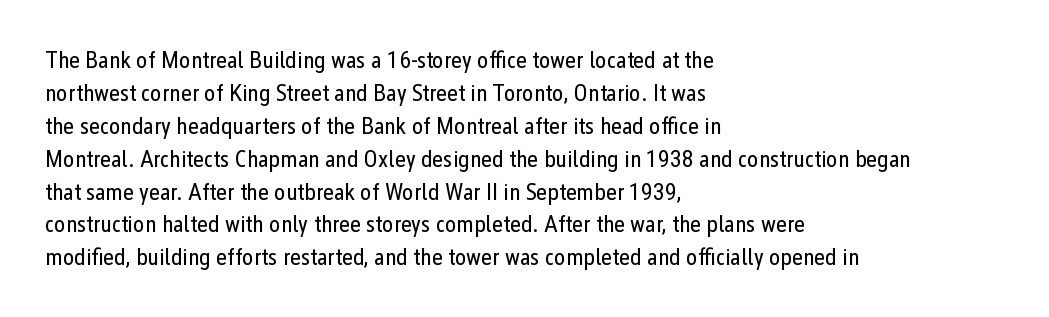
The image shows 24 px text type, upright; set left-aligned, normal line spacing (1.37x), normal letter spacing, not underlined.
